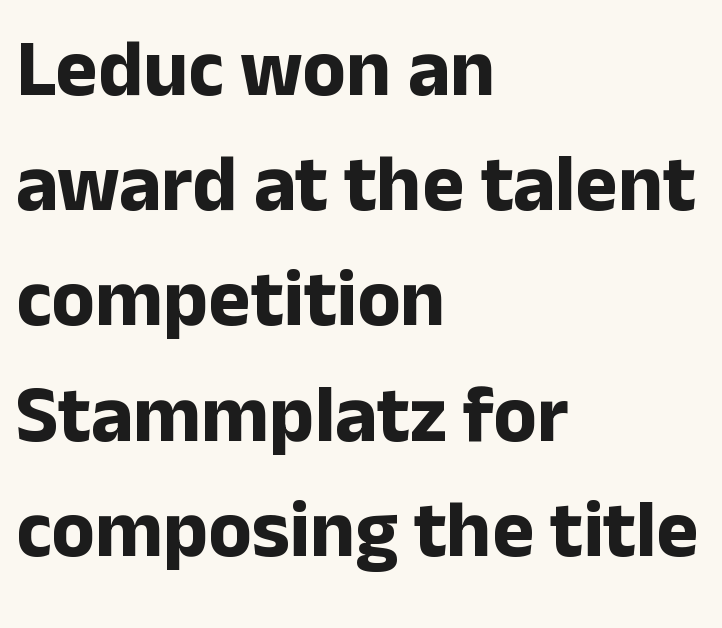
{"serif": "no", "italic": "no", "bold": "yes", "weight": "bold", "width": "normal", "stroke_contrast": "low", "x_height": "medium", "monospaced": "no", "underline": "no", "align": "left", "line_spacing": "normal", "line_spacing_ratio": 1.44, "letter_spacing": "normal", "letter_spacing_em": 0.0, "glyph_px": 80}
